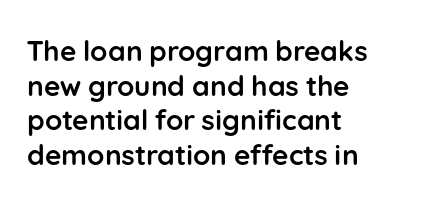
Rendered with straight, roman letterforms. Letterform terminals end flat and unadorned throughout the passage. Set as a true bold cut, around the 700 mark. Line starts are locked; line ends wander. Character widths vary here, with narrow letters taking less room than wide ones.
